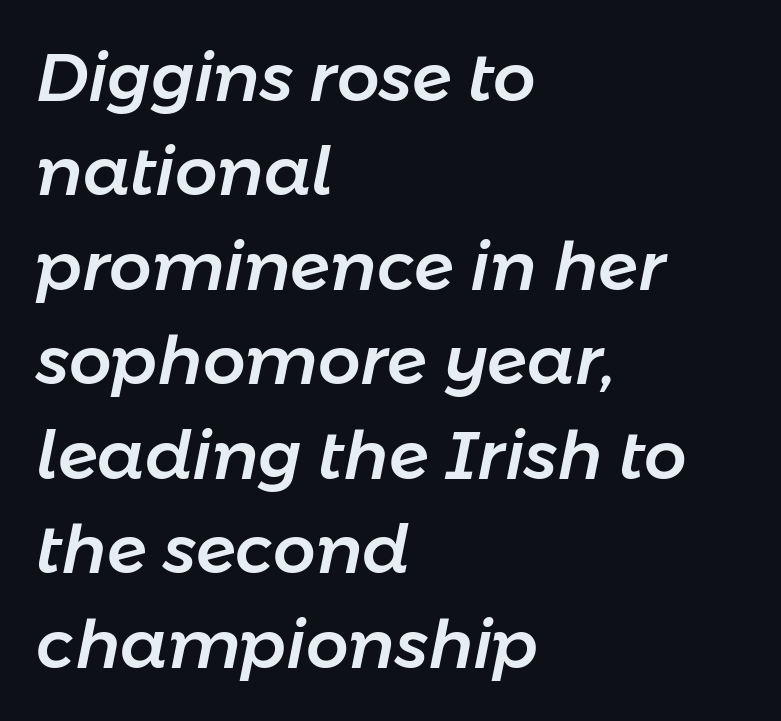
The image shows 67 px text type, italic (leaning right); set left-aligned, normal line spacing (1.41x), normal letter spacing, not underlined; low stroke contrast and a medium x-height.
